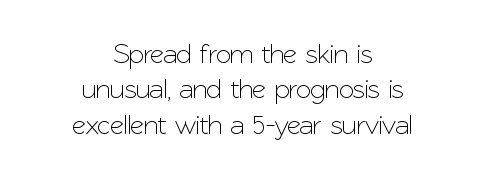
Q: Is the text italic (slanted)? A: No, it is upright.
Q: Is the text underlined? A: No.
Q: How is the paragraph aligned? A: Centered.
Q: Is the spacing between letters normal or unusually wide? A: Normal.
Q: Is the spacing between lines tight, normal or loose? A: Normal.
